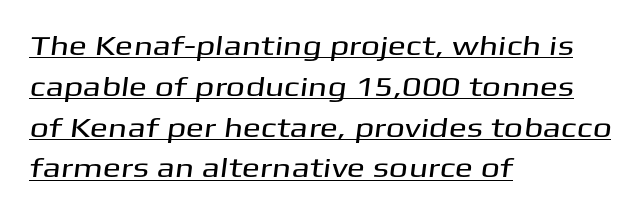
Characters follow at the spacing the type designer built in. Whoever set this chose a conventional vertical rhythm. A continuous stroke trails under the words, as in a hyperlink. The paragraph has a hard left edge and a soft right edge.
